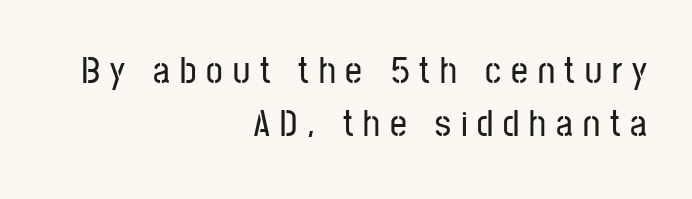
The image shows 37 px condensed sans-serif type, upright; set right-aligned, normal line spacing (1.43x), unusually wide letter spacing (+0.27 em), not underlined; low stroke contrast and a medium x-height.
